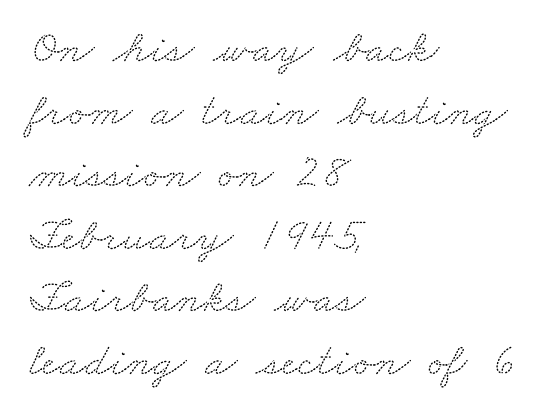
Beneath every word, the page is bare. Where is the straight margin? On the left. Reading down the column, the eye jumps a familiar distance to each next line. Is the letter spacing exaggerated? No — it looks like the ordinary default. The passage shown is typed in a proportional face where columns would drift.
